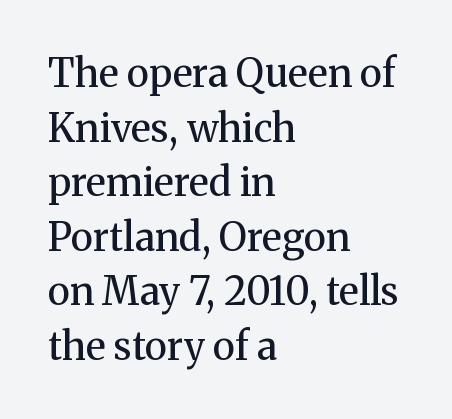
Glance below the letters and you will spot only blank space. Vertical strokes here are truly vertical. If you measured baseline to baseline, you'd find a middling distance. Short note: letters normally spaced.
